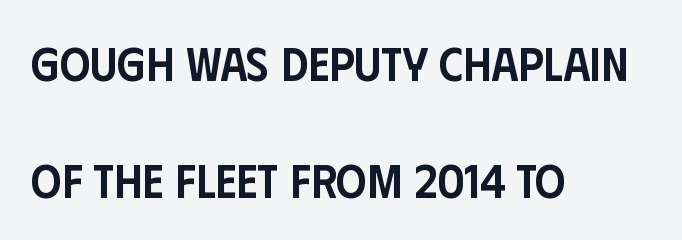
Q: Is the text bold? A: Semi-bold.
Q: Is the text italic (slanted)? A: No, it is upright.
Q: Is the typeface a serif or a sans-serif typeface? A: Sans-serif.
Q: Is the text underlined? A: No.
Q: How is the paragraph aligned? A: Left-aligned.
Q: Is the spacing between letters normal or unusually wide? A: Normal.
Q: Is the spacing between lines tight, normal or loose? A: Loose.
Q: Width (condensed, normal, or wide)? A: Condensed.
Q: Stroke contrast? A: Low.
Q: x-height? A: Large.
Q: Monospaced? A: No.
